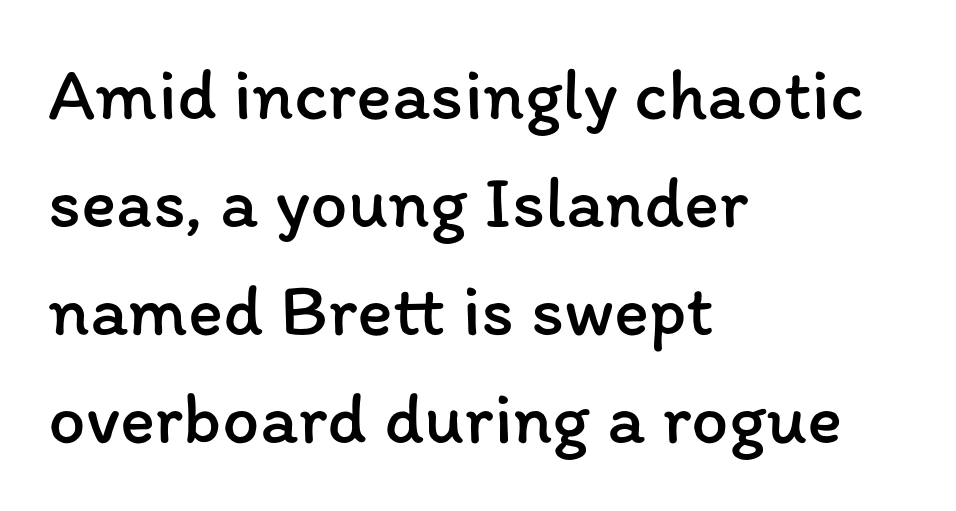
Q: Is the text bold? A: No.
Q: Is the text italic (slanted)? A: No, it is upright.
Q: Is the text underlined? A: No.
Q: How is the paragraph aligned? A: Left-aligned.
Q: Is the spacing between letters normal or unusually wide? A: Normal.
Q: Is the spacing between lines tight, normal or loose? A: Normal.
Q: Width (condensed, normal, or wide)? A: Normal.
Q: Stroke contrast? A: Low.
Q: x-height? A: Medium.
Q: Monospaced? A: No.
